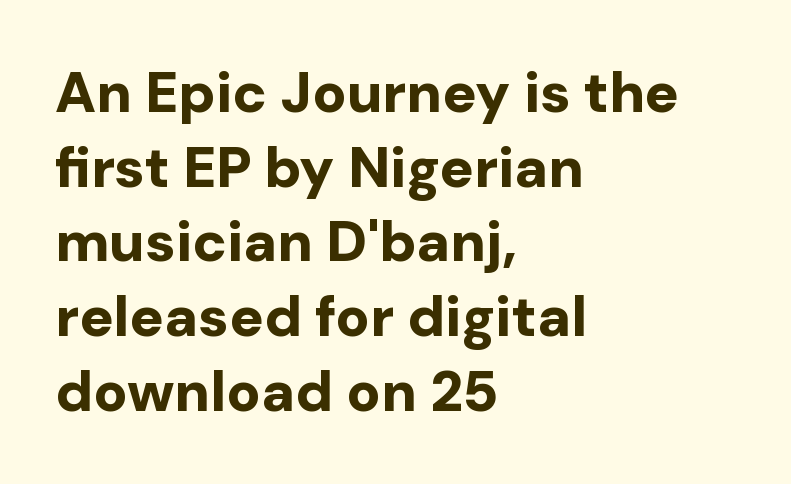
Stroke thickness is high; the sample reads as a true bold. The rendering shows plain stroke endings on the letterforms — a sans-serif design. Is the letter spacing exaggerated? No — it looks like the ordinary default. Left-aligned paragraph, ragged on the right. The letters advance in unequal steps, a hallmark of proportional type. The leading is moderate, giving the passage an even texture.
